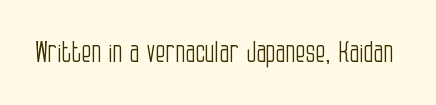
{"serif": "no", "italic": "no", "bold": "no", "weight": "light", "width": "condensed", "stroke_contrast": "low", "x_height": "large", "monospaced": "no", "underline": "no", "letter_spacing": "normal", "letter_spacing_em": 0.0, "glyph_px": 29}
